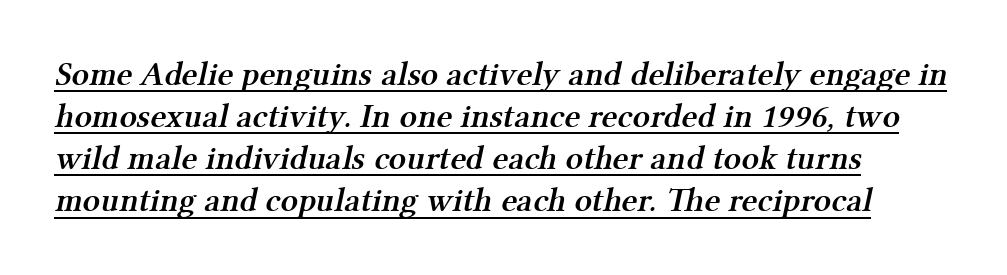
Caption: semibold face, moderately heavy strokes. The rag falls on the right side of this text block. Small tapered or slab feet sit at the stroke ends, so this counts as serif. Short note: letters normally spaced.
